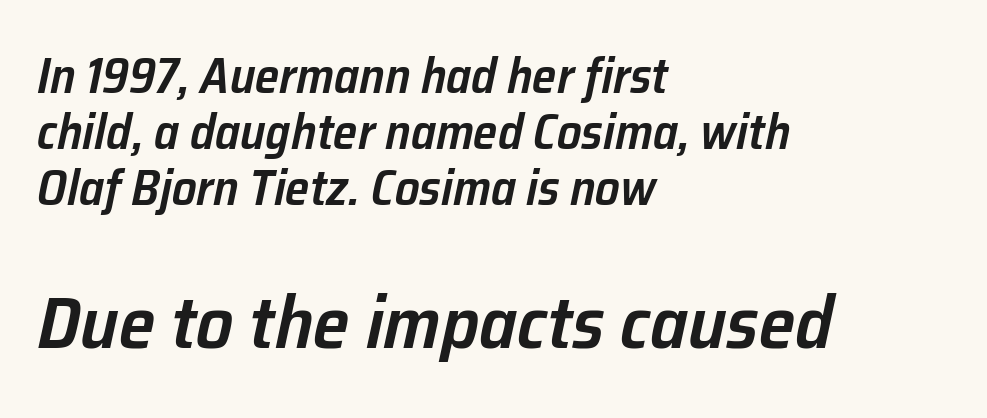
The strip under each line holds only bare page. There's an unmistakable incline to the writing here. Typesetter's note — lower block bumped up in size, upper block left smaller. What stands out about the letter spacing? Nothing — it is the standard amount.
